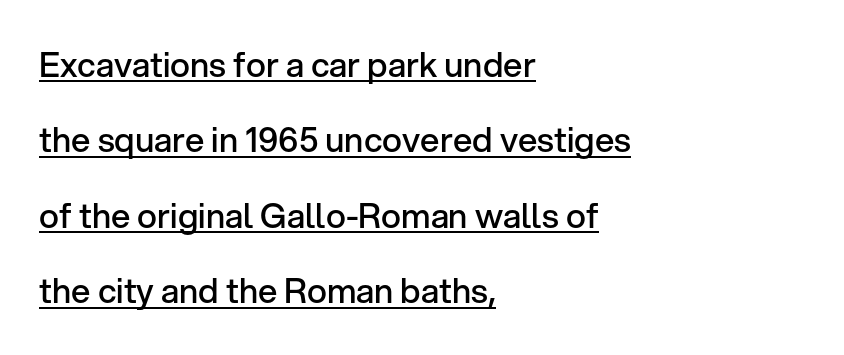
The image shows 34 px semibold sans-serif type, upright; set left-aligned, loose line spacing (2.22x), normal letter spacing, underlined; low stroke contrast and a medium x-height.
